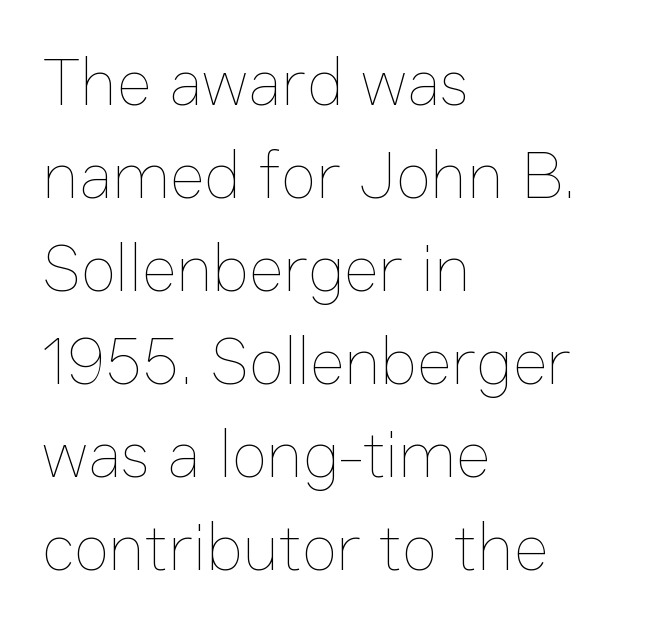
Proportional: the letters do not fall into vertical columns. The strokes carry an ordinary text weight at most. These lines stack with their left ends in a neat column. Inter-character spacing is left at the font's built-in metrics. It's the straight-up-and-down kind of type.
